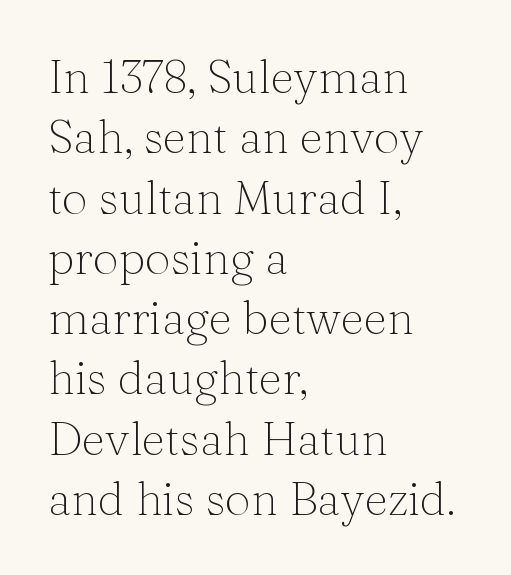
The image shows 46 px light serif type, upright; set left-aligned, normal line spacing (1.31x), normal letter spacing, not underlined; medium stroke contrast and a medium x-height.
